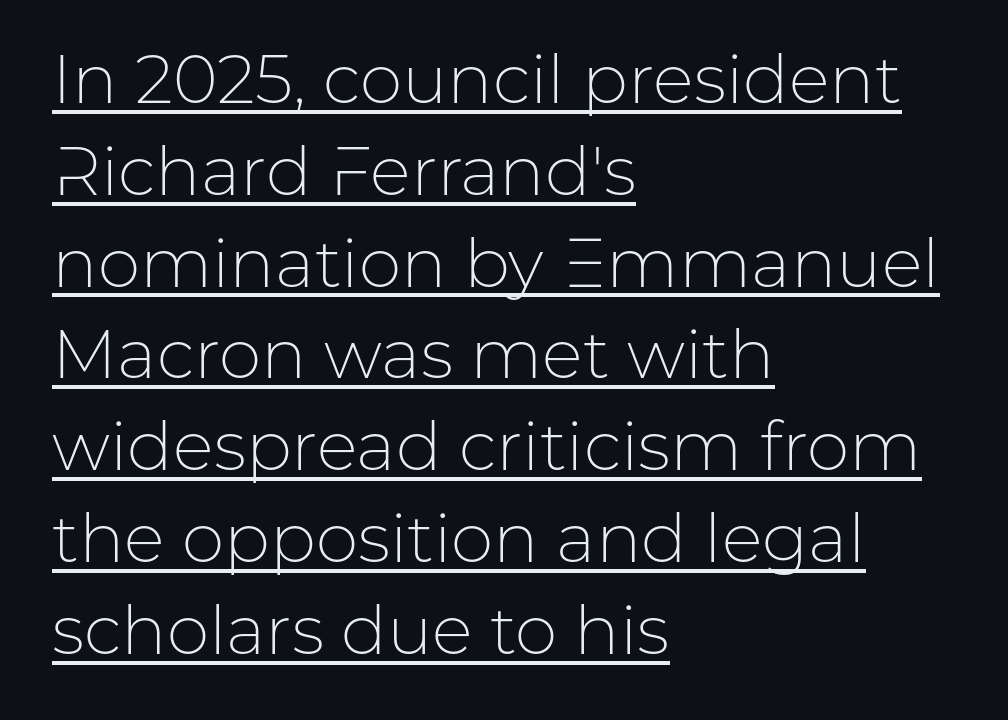
The image shows 68 px light sans-serif type, upright; set left-aligned, normal line spacing (1.35x), normal letter spacing, underlined; low stroke contrast and a medium x-height.
